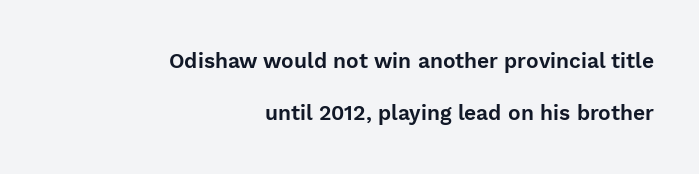
Q: Is the text italic (slanted)? A: No, it is upright.
Q: Is the text underlined? A: No.
Q: How is the paragraph aligned? A: Right-aligned.
Q: Is the spacing between letters normal or unusually wide? A: Normal.
Q: Is the spacing between lines tight, normal or loose? A: Loose.
